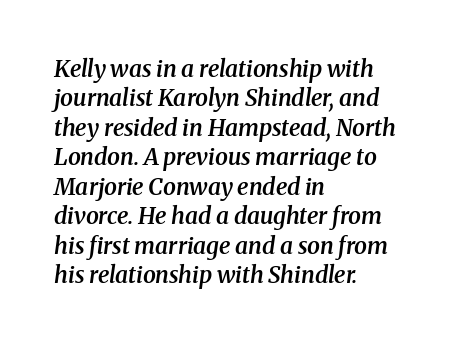
{"italic": "yes", "lean": "right", "slant_degrees": 8, "bold": "semi", "underline": "no", "align": "left", "line_spacing": "normal", "line_spacing_ratio": 1.28, "letter_spacing": "normal", "letter_spacing_em": 0.0, "glyph_px": 23}
